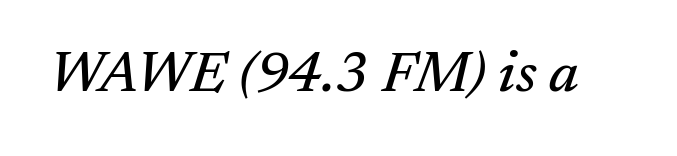
{"serif": "yes", "italic": "yes", "lean": "right", "slant_degrees": 17, "width": "normal", "stroke_contrast": "medium", "x_height": "medium", "monospaced": "no", "underline": "no", "letter_spacing": "normal", "letter_spacing_em": 0.0, "glyph_px": 57}
